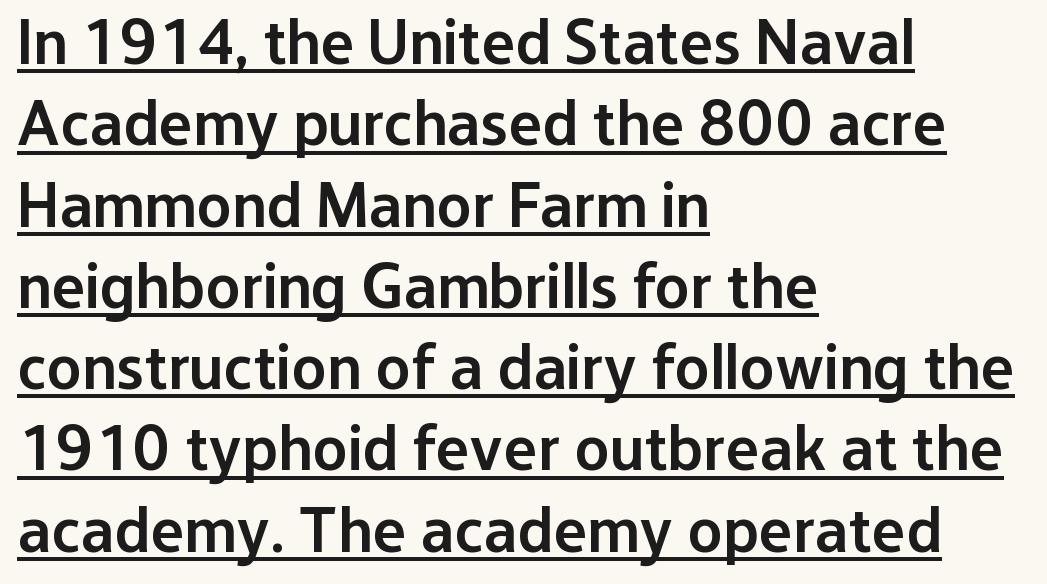
The image shows 64 px semibold sans-serif type, upright; set left-aligned, normal line spacing (1.27x), normal letter spacing, underlined; low stroke contrast and a medium x-height.
